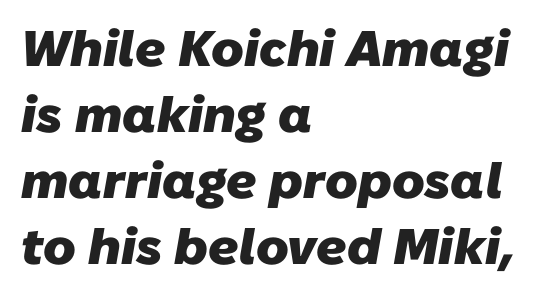
The image shows 50 px heavy sans-serif type; set left-aligned, normal line spacing (1.32x), normal letter spacing, not underlined; low stroke contrast and a medium x-height.
